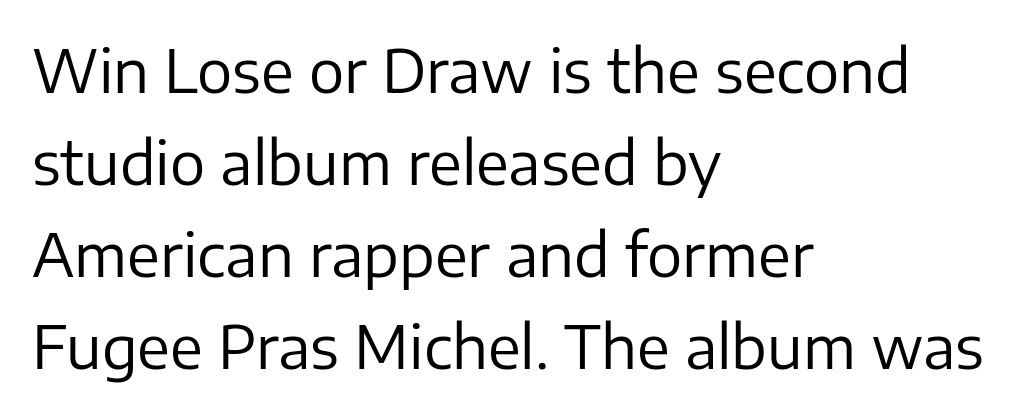
{"serif": "no", "italic": "no", "bold": "no", "weight": "regular", "width": "normal", "stroke_contrast": "low", "x_height": "medium", "monospaced": "no", "underline": "no", "align": "left", "line_spacing": "normal", "line_spacing_ratio": 1.56, "letter_spacing": "normal", "letter_spacing_em": 0.0, "glyph_px": 59}
